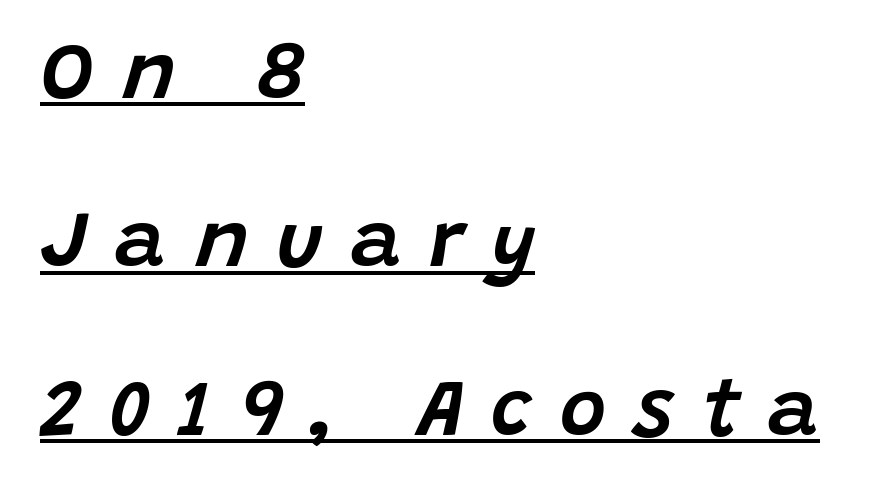
{"italic": "yes", "lean": "right", "slant_degrees": 15, "width": "normal", "stroke_contrast": "low", "x_height": "large", "monospaced": "no", "underline": "yes", "align": "left", "line_spacing": "loose", "line_spacing_ratio": 2.13, "letter_spacing": "wide", "letter_spacing_em": 0.36, "glyph_px": 79}
